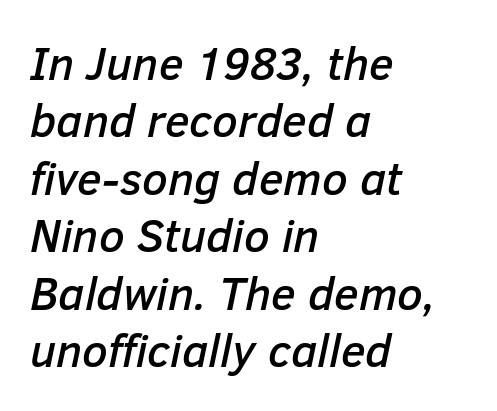
The image shows 46 px text type, italic (leaning right); set left-aligned, normal line spacing (1.25x), normal letter spacing, not underlined; low stroke contrast and a medium x-height.
